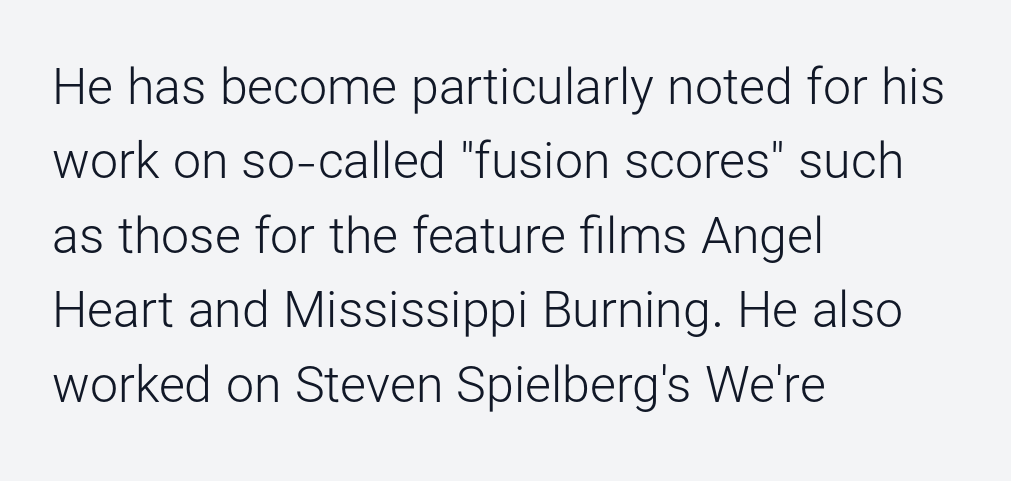
{"serif": "no", "italic": "no", "bold": "no", "weight": "light", "width": "normal", "stroke_contrast": "low", "x_height": "medium", "monospaced": "no", "underline": "no", "align": "left", "line_spacing": "normal", "line_spacing_ratio": 1.49, "letter_spacing": "normal", "letter_spacing_em": 0.0, "glyph_px": 50}
